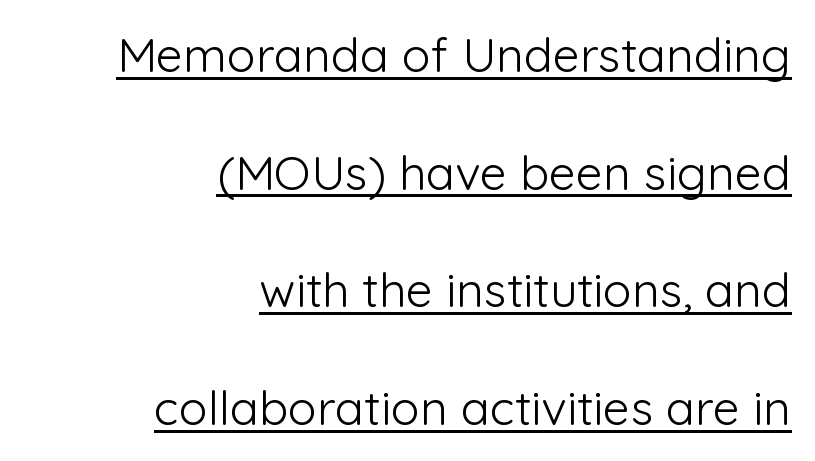
Unlike italic type, these characters show no tilt at all. A rule runs beneath these lines of type. The letterforms sit at book weight or below. The leading is generous, giving the passage an open texture. The rendering anchors every line to the right-hand side. No extra tracking has been applied to these lines.
